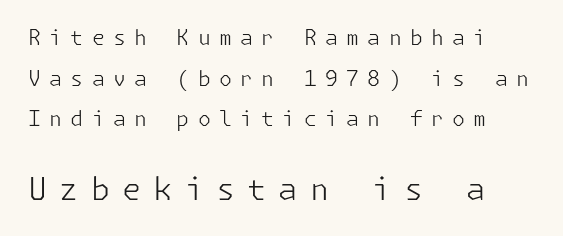
The image shows 31 px light sans-serif type, upright; set loose line spacing (1.94x), unusually wide letter spacing (+0.39 em), not underlined; the second (bottom) block is 1.48x larger; low stroke contrast and a medium x-height.
